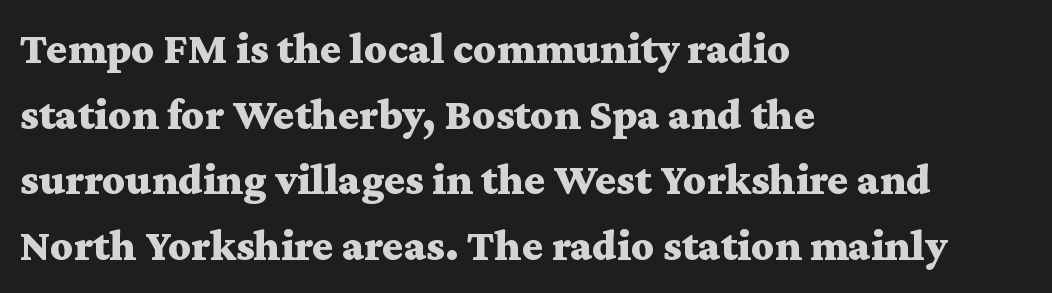
Q: Is the text bold? A: Yes.
Q: Is the text italic (slanted)? A: No, it is upright.
Q: Is the typeface a serif or a sans-serif typeface? A: Serif.
Q: Is the text underlined? A: No.
Q: How is the paragraph aligned? A: Left-aligned.
Q: Is the spacing between letters normal or unusually wide? A: Normal.
Q: Is the spacing between lines tight, normal or loose? A: Normal.
Q: Width (condensed, normal, or wide)? A: Wide.
Q: Stroke contrast? A: Medium.
Q: x-height? A: Medium.
Q: Monospaced? A: No.
